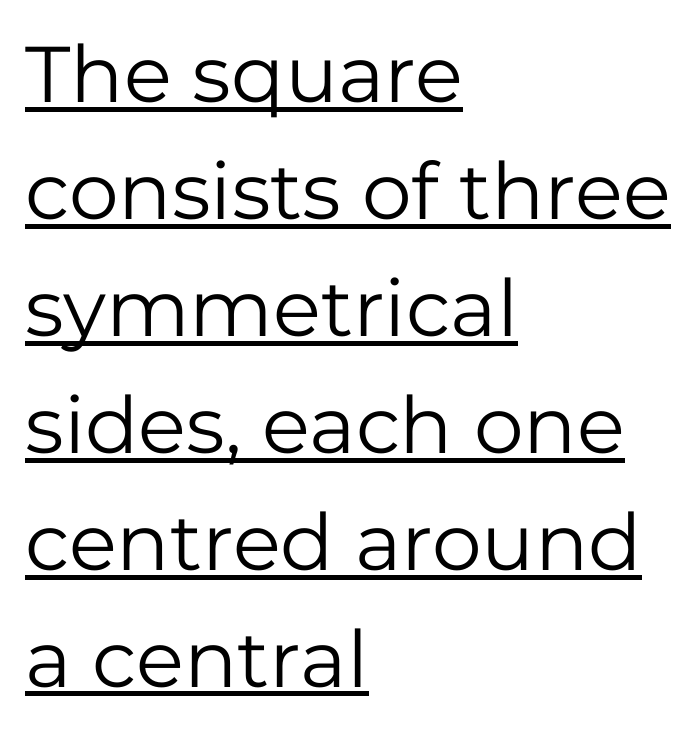
{"serif": "no", "italic": "no", "bold": "no", "weight": "regular", "width": "normal", "stroke_contrast": "low", "x_height": "medium", "monospaced": "no", "underline": "yes", "align": "left", "line_spacing": "normal", "line_spacing_ratio": 1.48, "letter_spacing": "normal", "letter_spacing_em": 0.0, "glyph_px": 79}
